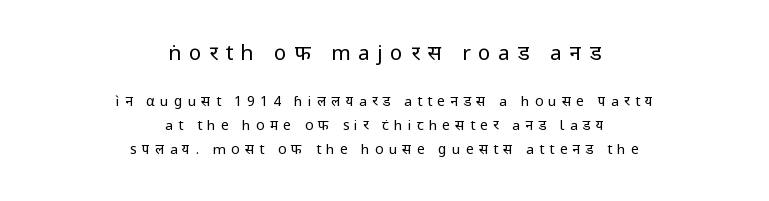
The weight would be labelled regular, book, light, or lighter still. Beneath every word, the page is bare. Reading down the column, the eye jumps a familiar distance to each next line. The specimen reads as upright at a glance.
